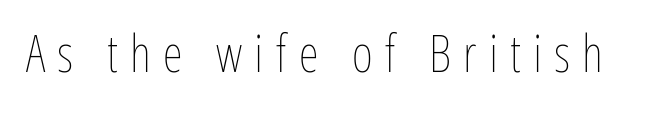
Each letter keeps its own natural width here, so spacing adapts to shape. Decoration check: the copy has no underline. These lines have a slow, spaced-out rhythm from letter to letter. Ink coverage per letter is moderate at most.
